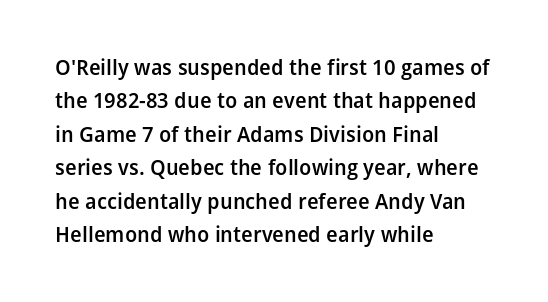
Q: Is the text bold? A: Semi-bold.
Q: Is the text italic (slanted)? A: No, it is upright.
Q: Is the text underlined? A: No.
Q: How is the paragraph aligned? A: Left-aligned.
Q: Is the spacing between letters normal or unusually wide? A: Normal.
Q: Is the spacing between lines tight, normal or loose? A: Normal.
